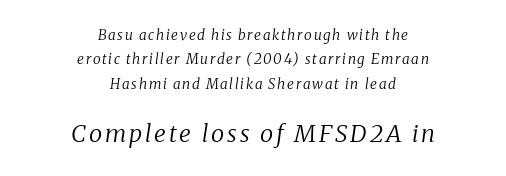
{"italic": "yes", "lean": "right", "slant_degrees": 8, "bold": "no", "underline": "no", "align": "center", "line_spacing_ratio": 1.74, "larger_block": "second", "size_ratio": 1.71, "glyph_px": 24}
